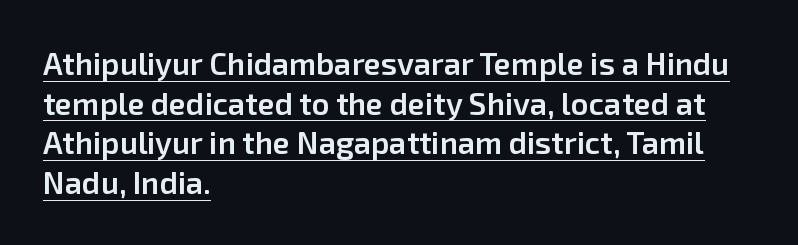
The image shows 31 px semibold sans-serif type, upright; set left-aligned, normal line spacing (1.28x), normal letter spacing, underlined; low stroke contrast and a medium x-height.
